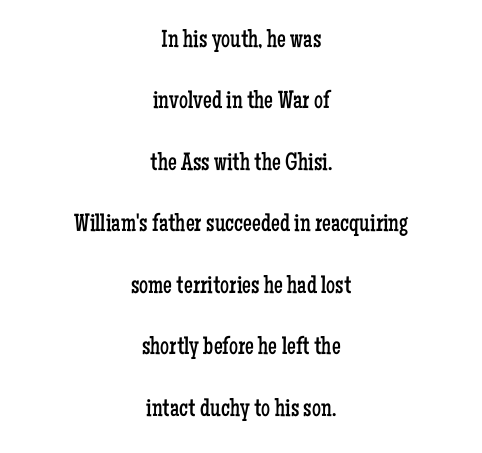
The image shows 25 px text type, upright; set centered, loose line spacing (2.46x), normal letter spacing, not underlined.
